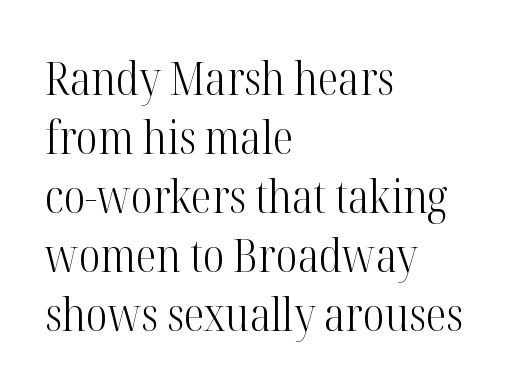
The letters sit at their default tracking, neither squeezed nor spread. This sample has the flowing, uneven cadence of proportional lettering. This is roman type, the default non-slanted kind. Vertically, the passage feels balanced, rows spaced as you'd expect.
